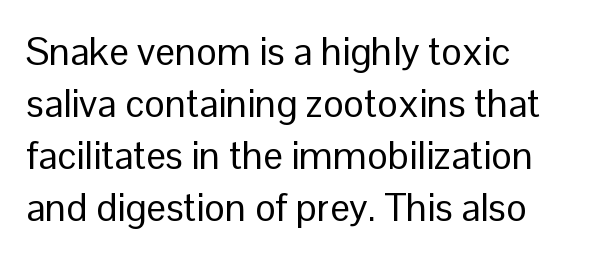
The image shows 39 px regular-weight sans-serif type, upright; set left-aligned, normal line spacing (1.33x), normal letter spacing, not underlined; low stroke contrast and a medium x-height.
